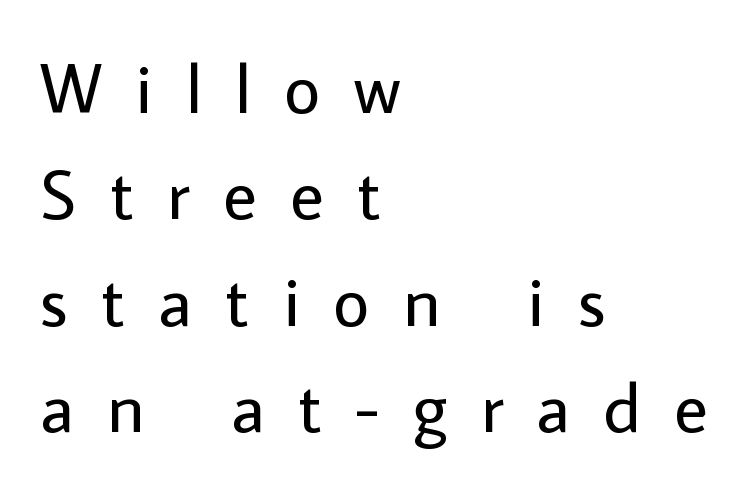
Q: Is the text bold? A: No.
Q: Is the text italic (slanted)? A: No, it is upright.
Q: Is the typeface a serif or a sans-serif typeface? A: Sans-serif.
Q: Is the text underlined? A: No.
Q: How is the paragraph aligned? A: Left-aligned.
Q: Is the spacing between letters normal or unusually wide? A: Unusually wide.
Q: Is the spacing between lines tight, normal or loose? A: Normal.
Q: Width (condensed, normal, or wide)? A: Normal.
Q: Stroke contrast? A: Low.
Q: x-height? A: Medium.
Q: Monospaced? A: No.
